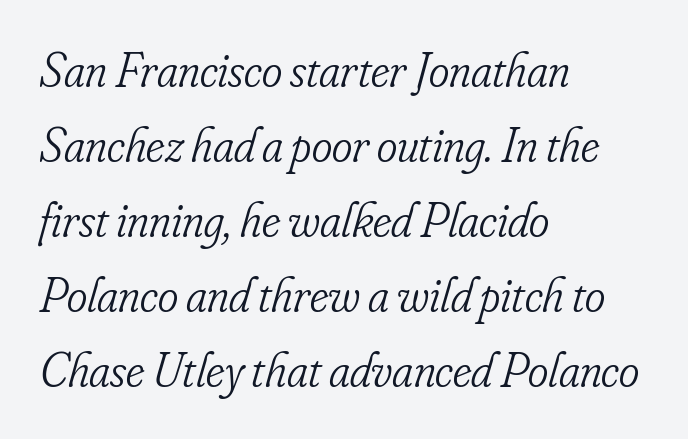
The image shows 49 px light, condensed serif type, italic (leaning right); set left-aligned, normal line spacing (1.53x), normal letter spacing, not underlined; low stroke contrast and a small x-height.
